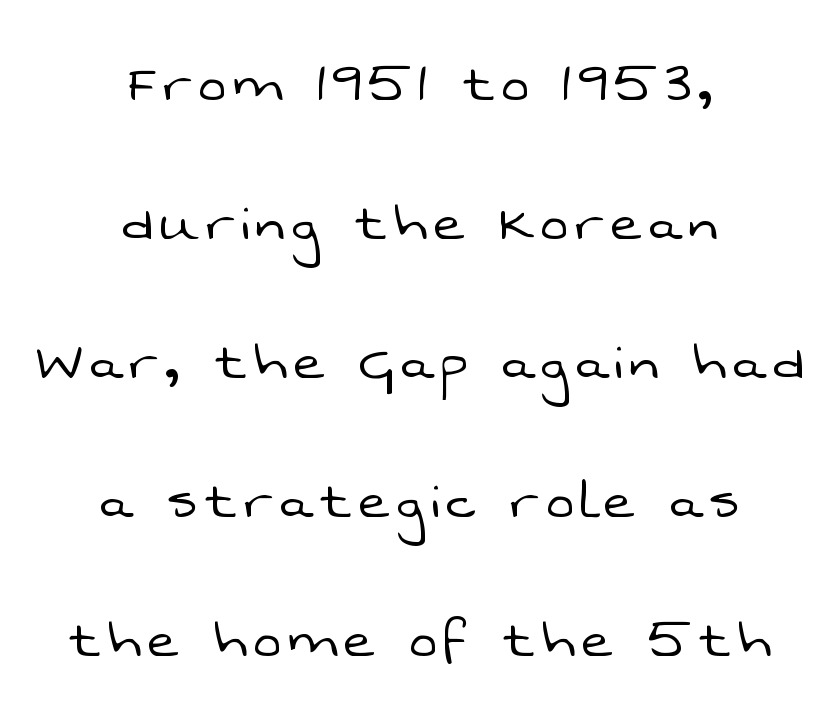
The image shows 65 px light sans-serif type; set centered, loose line spacing (2.14x), not underlined; low stroke contrast and a medium x-height.
